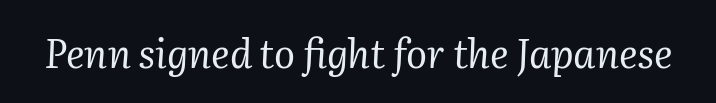
The image shows 39 px regular-weight serif type, italic (leaning right); set normal letter spacing, not underlined; medium stroke contrast and a medium x-height.
